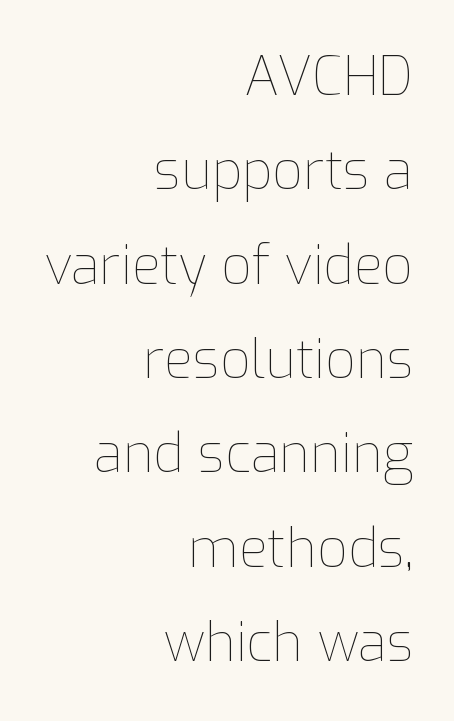
Is there any slant? The stems are plumb. No heavy texture on the line: the type isn't bold. The rendering uses natural spacing where letterforms have individual widths. The glyphs are unaccompanied by any horizontal stroke below them. The line texture is even and compact thanks to regular tracking. The passage is arranged like a letterhead date or caption credit — flush right.
